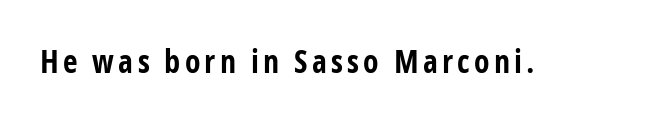
Q: Is the text bold? A: Yes.
Q: Is the text italic (slanted)? A: No, it is upright.
Q: Is the typeface a serif or a sans-serif typeface? A: Sans-serif.
Q: Is the text underlined? A: No.
Q: Width (condensed, normal, or wide)? A: Condensed.
Q: Stroke contrast? A: Low.
Q: x-height? A: Medium.
Q: Monospaced? A: No.
